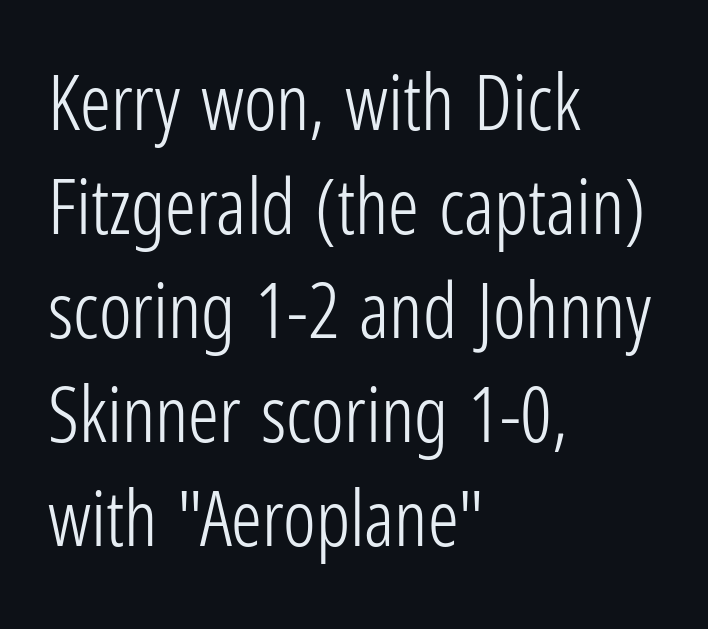
The words here are not underlined. These lines are rendered in a variable-pitch font. Is the block centered? No — it sits flush against the left margin. The face looks like a standard text weight, possibly lighter. Regarding leading, the lines here are spaced in the standard way. When letters stand straight like this, we call the style roman or upright.
